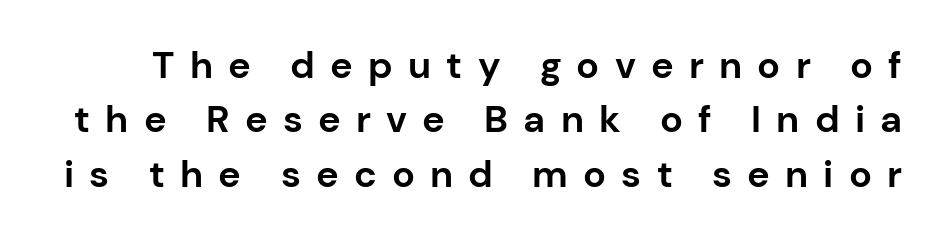
Q: Is the text bold? A: Yes.
Q: Is the text italic (slanted)? A: No, it is upright.
Q: Is the typeface a serif or a sans-serif typeface? A: Sans-serif.
Q: Is the text underlined? A: No.
Q: Is the spacing between letters normal or unusually wide? A: Unusually wide.
Q: Is the spacing between lines tight, normal or loose? A: Normal.
Q: Width (condensed, normal, or wide)? A: Normal.
Q: Stroke contrast? A: Low.
Q: x-height? A: Medium.
Q: Monospaced? A: No.
